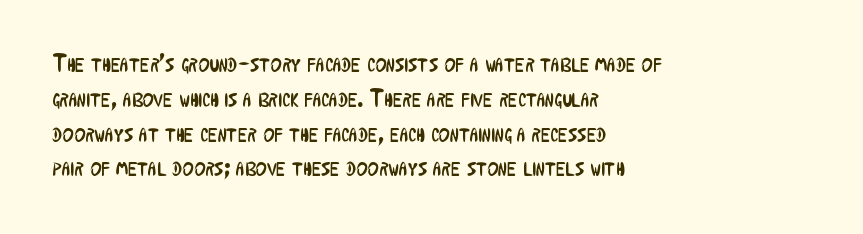
Q: Is the text bold? A: No.
Q: Is the text italic (slanted)? A: No, it is upright.
Q: Is the text underlined? A: No.
Q: How is the paragraph aligned? A: Left-aligned.
Q: Is the spacing between letters normal or unusually wide? A: Normal.
Q: Is the spacing between lines tight, normal or loose? A: Normal.
